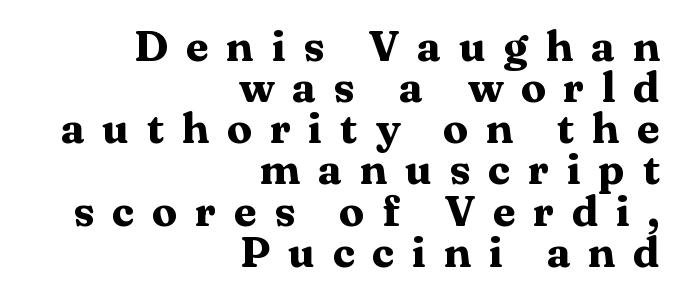
The image shows 42 px heavy, wide serif type, upright; set right-aligned, tight line spacing (0.98x), unusually wide letter spacing (+0.42 em), not underlined; medium stroke contrast and a medium x-height.
